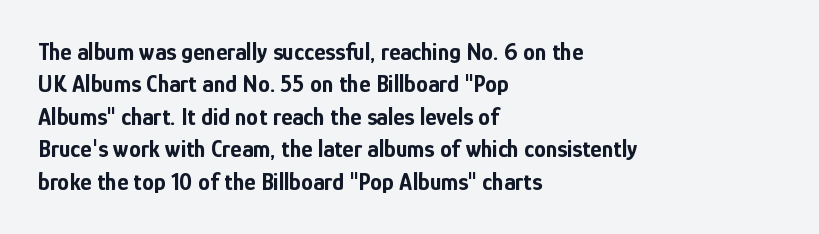
{"italic": "no", "bold": "yes", "underline": "no", "align": "left", "line_spacing": "normal", "line_spacing_ratio": 1.35, "letter_spacing": "normal", "letter_spacing_em": 0.0, "glyph_px": 24}
